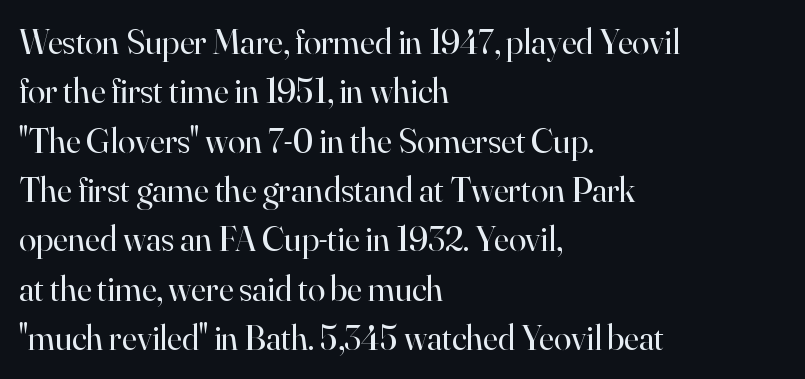
Stroke mass is kept to a normal reading level or below. The paragraph has a hard left edge and a soft right edge. The tracking reads as untouched default to a designer's eye. The block of text has a typical density, with ordinary space between rows. The letters carry serifs — small finishing strokes at the ends of their stems.
